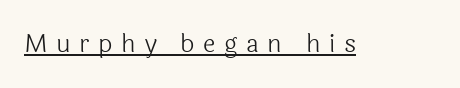
Q: Is the text bold? A: No.
Q: Is the text italic (slanted)? A: No, it is upright.
Q: Is the text underlined? A: Yes.
Q: Is the spacing between letters normal or unusually wide? A: Unusually wide.
